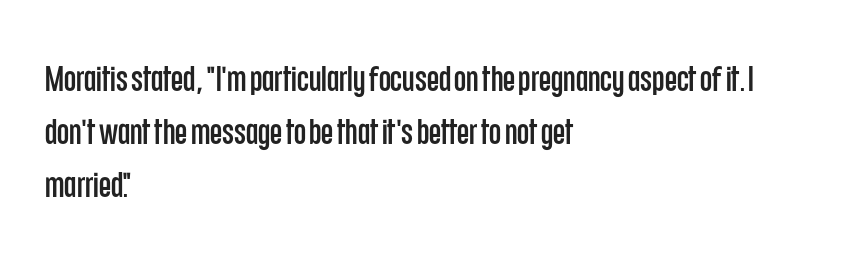
Leftover space on each line is placed entirely after the last word. Honestly, there is no underline to notice here at all. You could not count columns in this text — the font is proportionally spaced. Classification — sans serif. This is roman type, the default non-slanted kind.
